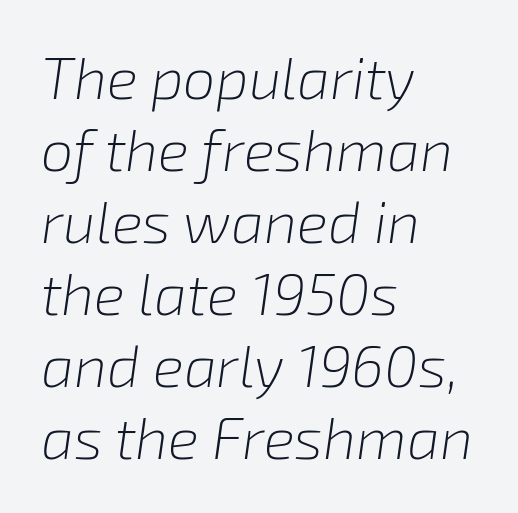
{"italic": "yes", "lean": "right", "slant_degrees": 8, "bold": "no", "weight": "light", "width": "normal", "stroke_contrast": "low", "x_height": "medium", "monospaced": "no", "underline": "no", "align": "left", "line_spacing_ratio": 1.24, "letter_spacing": "normal", "letter_spacing_em": 0.0, "glyph_px": 58}
